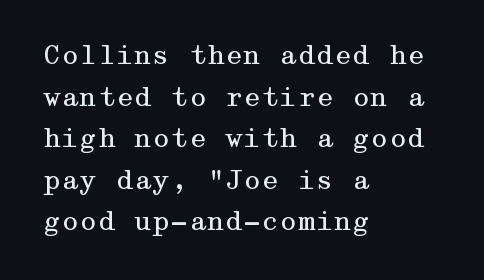
The image shows 26 px text type, upright; set left-aligned, normal line spacing (1.6x), normal letter spacing, not underlined.
